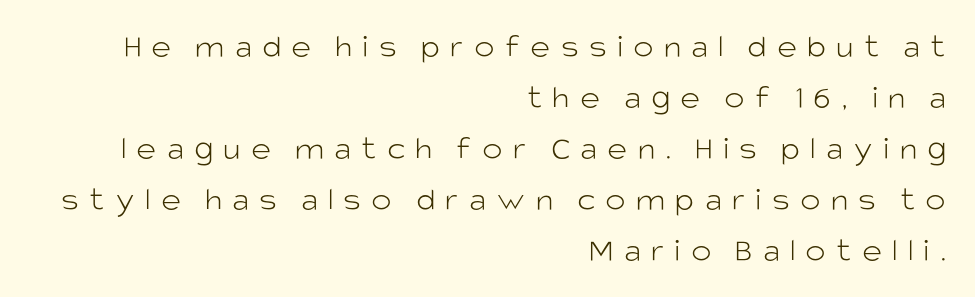
The image shows 34 px light sans-serif type, upright; set right-aligned, normal line spacing (1.5x), unusually wide letter spacing (+0.3 em), not underlined; low stroke contrast and a large x-height.
